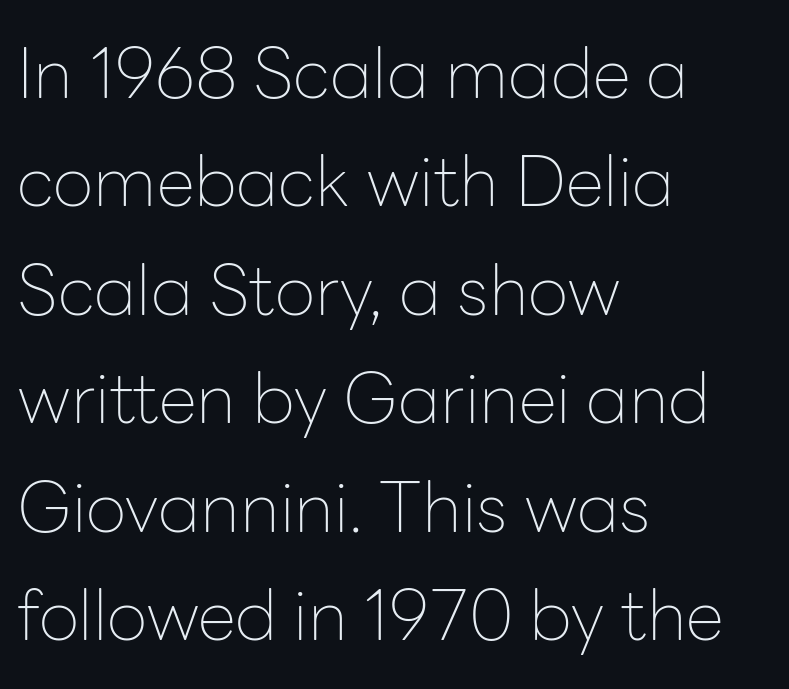
The image shows 70 px thin sans-serif type, upright; set left-aligned, normal line spacing (1.55x), normal letter spacing, not underlined; low stroke contrast and a medium x-height.
